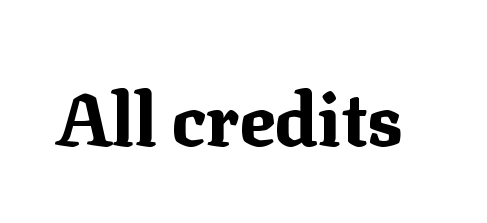
{"serif": "yes", "italic": "no", "bold": "yes", "weight": "bold", "width": "normal", "stroke_contrast": "medium", "x_height": "medium", "monospaced": "no", "underline": "no", "letter_spacing": "normal", "letter_spacing_em": 0.0, "glyph_px": 74}
